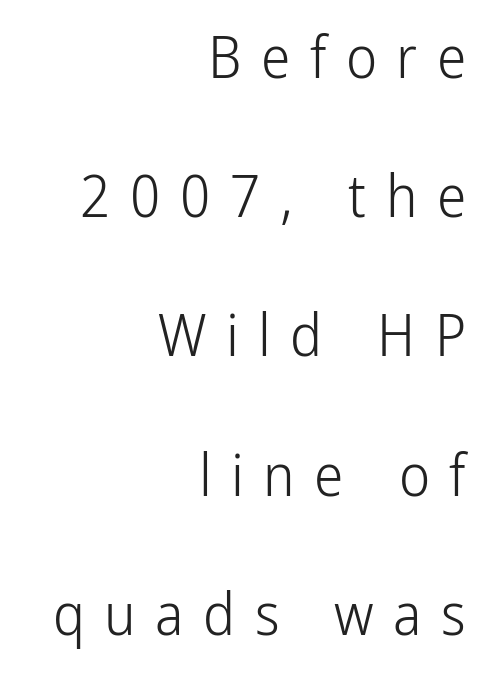
Serifs: no, the terminals of the letterforms are clean. When letters stand straight like this, we call the style roman or upright. This rendering features lettering with no underline. The passage shown is typed in a proportional face where columns would drift. Teacher's note: observe the even right margin — that is flush-right alignment. Does the leading feel generous? Absolutely, it's lavish.
